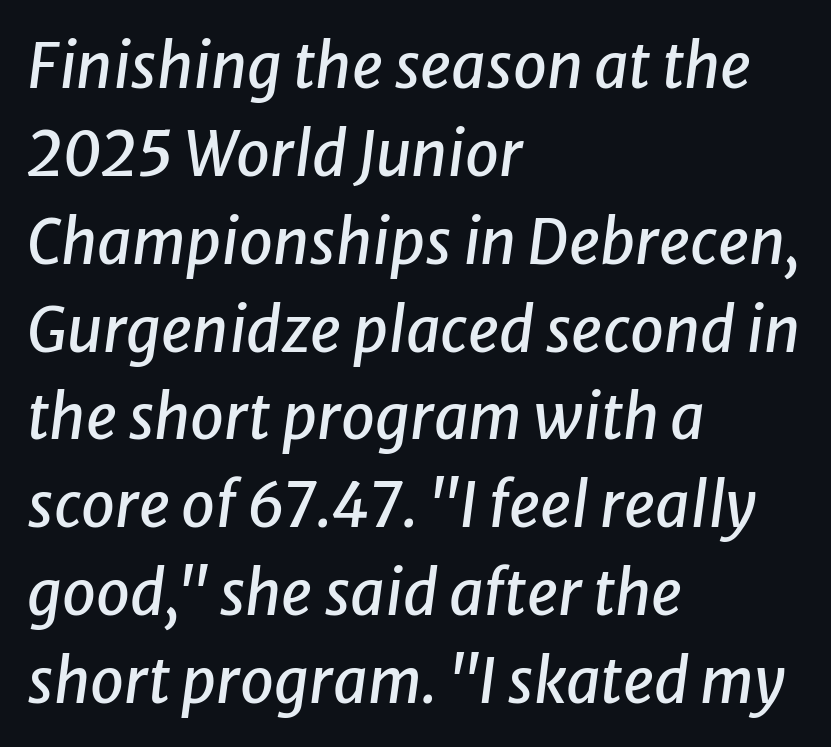
Q: Is the text italic (slanted)? A: Yes, it leans right by about 8 degrees.
Q: Is the text underlined? A: No.
Q: How is the paragraph aligned? A: Left-aligned.
Q: Is the spacing between letters normal or unusually wide? A: Normal.
Q: Is the spacing between lines tight, normal or loose? A: Normal.
Q: Width (condensed, normal, or wide)? A: Normal.
Q: Stroke contrast? A: Low.
Q: x-height? A: Medium.
Q: Monospaced? A: No.
